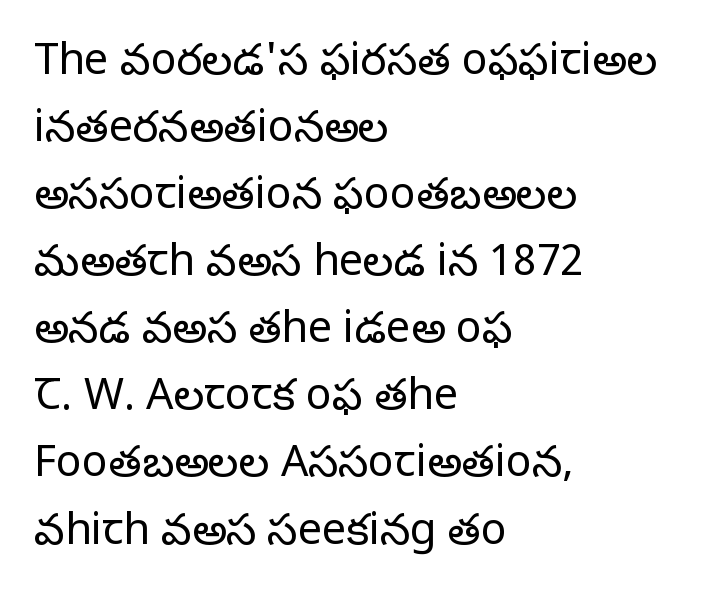
{"serif": "yes", "italic": "no", "bold": "no", "weight": "regular", "width": "normal", "stroke_contrast": "low", "x_height": "large", "monospaced": "no", "underline": "no", "align": "left", "line_spacing": "normal", "line_spacing_ratio": 1.56, "letter_spacing": "normal", "letter_spacing_em": 0.0, "glyph_px": 43}
